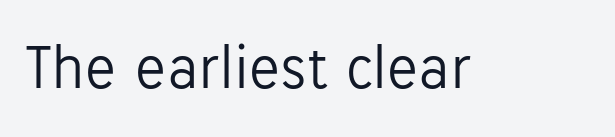
Q: Is the text bold? A: No.
Q: Is the text italic (slanted)? A: No, it is upright.
Q: Is the typeface a serif or a sans-serif typeface? A: Sans-serif.
Q: Is the text underlined? A: No.
Q: Is the spacing between letters normal or unusually wide? A: Normal.
Q: Width (condensed, normal, or wide)? A: Normal.
Q: Stroke contrast? A: Low.
Q: x-height? A: Medium.
Q: Monospaced? A: No.
